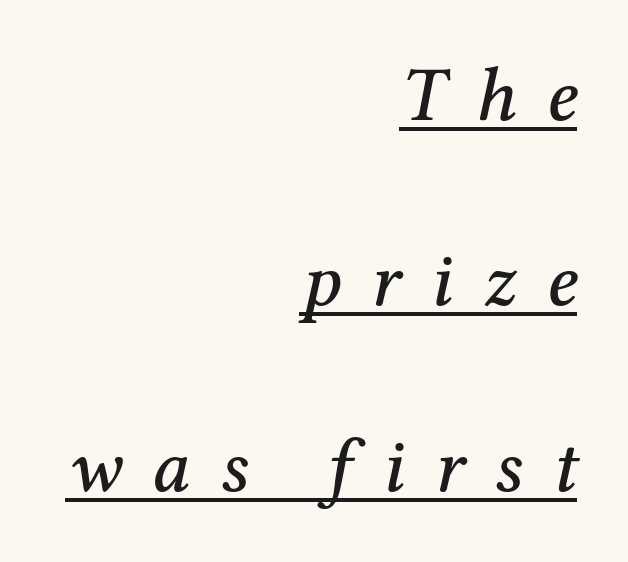
Airy leading. Notice how the stems are inclined rather than vertical — that's the hallmark of italics. Note the varied advance widths — an 'i' is clearly narrower than an 'm'. Notice how the passage keeps a crisp vertical edge on the right only.
